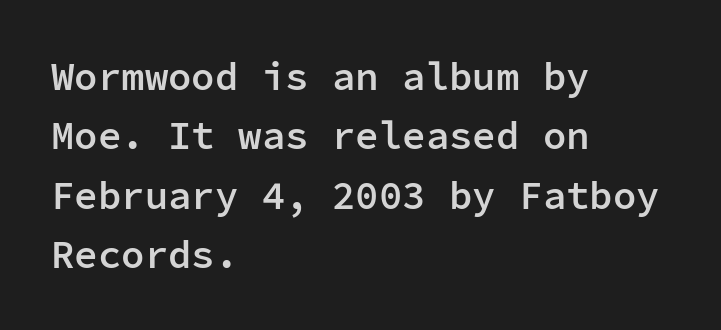
The image shows 39 px semibold sans-serif type, upright, monospaced; set left-aligned, normal line spacing (1.52x), normal letter spacing, not underlined; low stroke contrast and a medium x-height.
